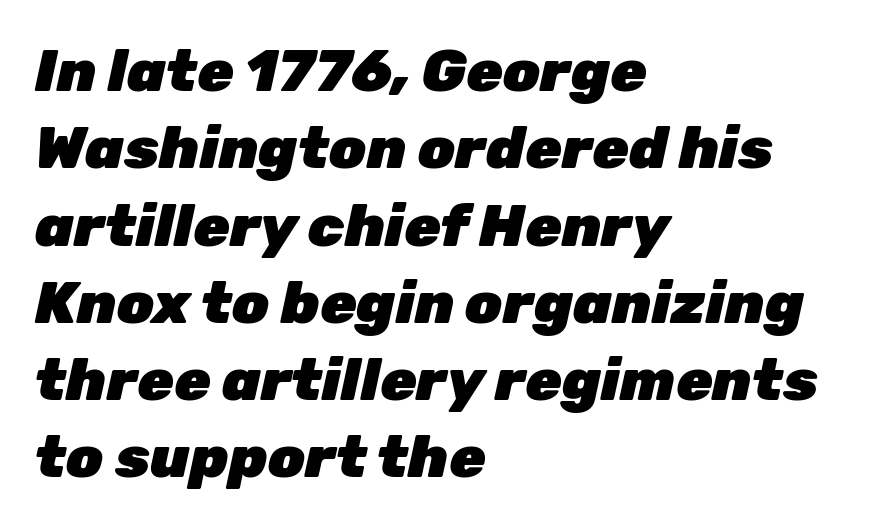
The image shows 59 px heavy type, italic (leaning right); set left-aligned, normal line spacing (1.31x), normal letter spacing, not underlined; low stroke contrast and a medium x-height.
